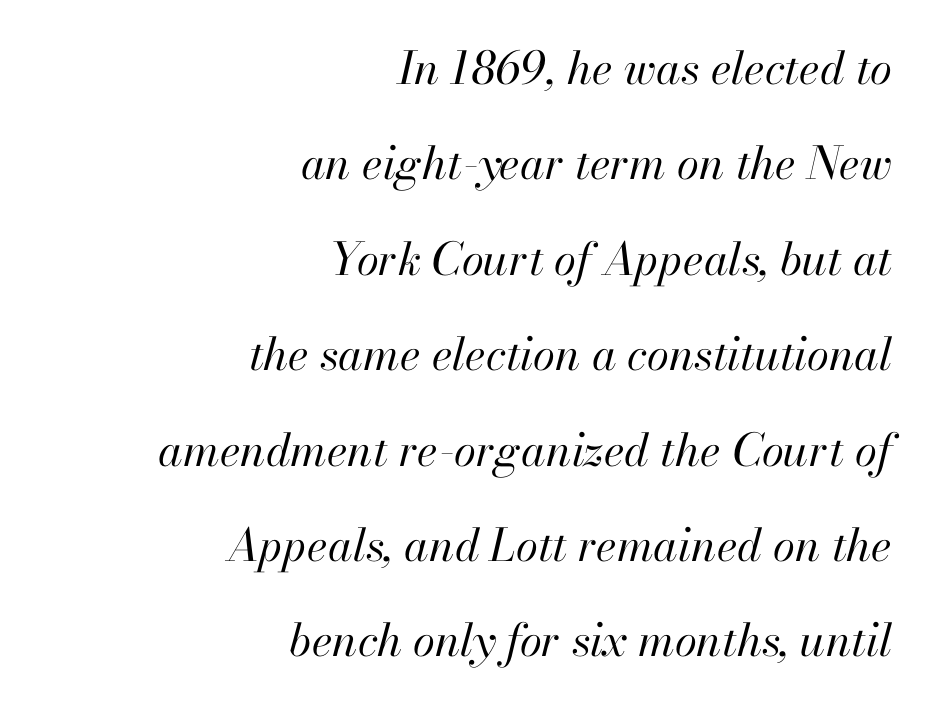
Q: Is the text bold? A: No.
Q: Is the text italic (slanted)? A: Yes, it leans right by about 13 degrees.
Q: Is the text underlined? A: No.
Q: How is the paragraph aligned? A: Right-aligned.
Q: Is the spacing between letters normal or unusually wide? A: Normal.
Q: Is the spacing between lines tight, normal or loose? A: Loose.
Q: Width (condensed, normal, or wide)? A: Normal.
Q: Stroke contrast? A: High.
Q: x-height? A: Small.
Q: Monospaced? A: No.
